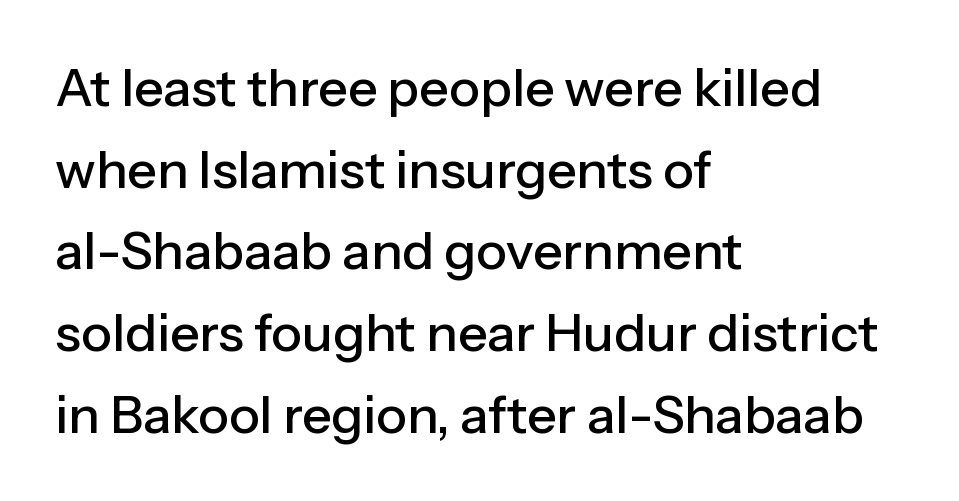
The image shows 52 px sans-serif type, upright; set left-aligned, normal line spacing (1.57x), normal letter spacing, not underlined; low stroke contrast and a medium x-height.
